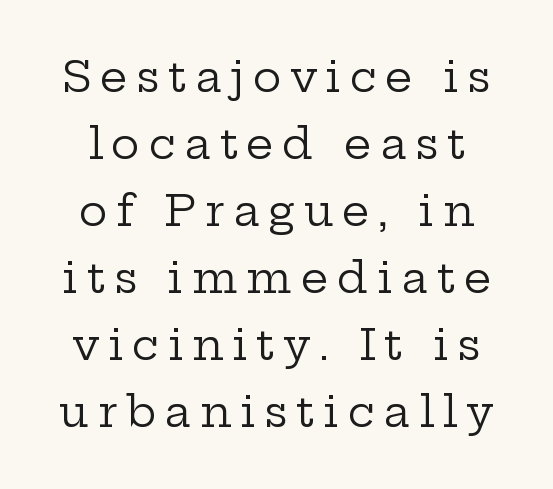
{"serif": "yes", "italic": "no", "bold": "no", "weight": "regular", "width": "wide", "stroke_contrast": "low", "x_height": "medium", "monospaced": "no", "underline": "no", "line_spacing": "normal", "line_spacing_ratio": 1.56, "letter_spacing": "wide", "letter_spacing_em": 0.2, "glyph_px": 43}
